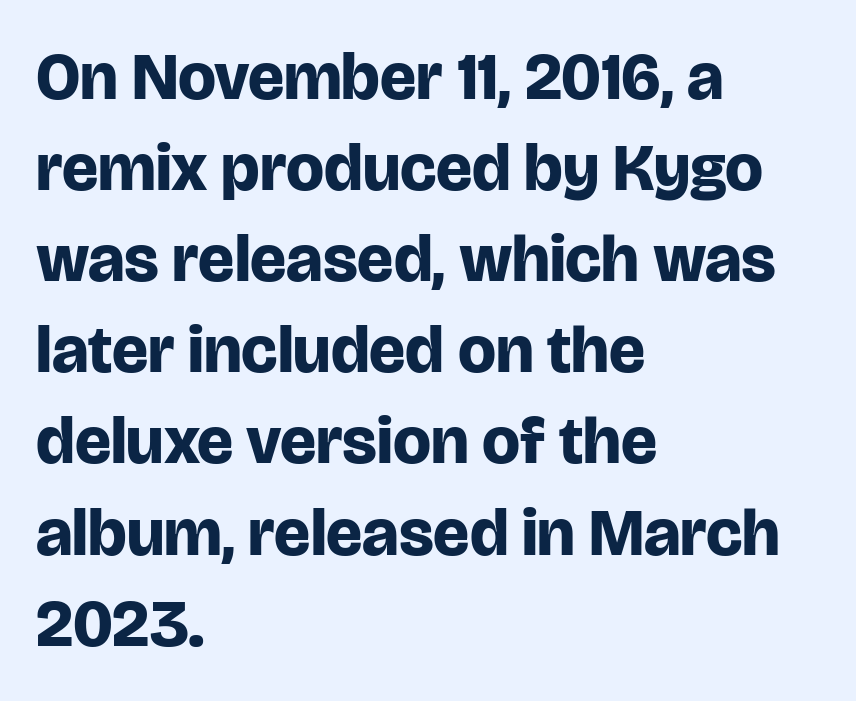
Q: Is the text bold? A: Yes.
Q: Is the text italic (slanted)? A: No, it is upright.
Q: Is the typeface a serif or a sans-serif typeface? A: Sans-serif.
Q: Is the text underlined? A: No.
Q: How is the paragraph aligned? A: Left-aligned.
Q: Is the spacing between letters normal or unusually wide? A: Normal.
Q: Is the spacing between lines tight, normal or loose? A: Normal.
Q: Width (condensed, normal, or wide)? A: Normal.
Q: Stroke contrast? A: Low.
Q: x-height? A: Large.
Q: Monospaced? A: No.
